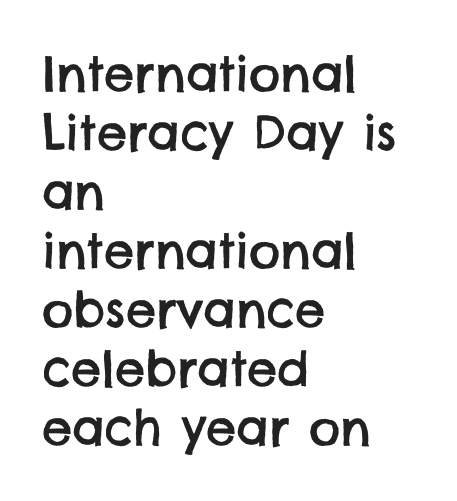
The image shows 48 px sans-serif type; set left-aligned, line spacing 1.23x, normal letter spacing, not underlined; low stroke contrast and a large x-height.
